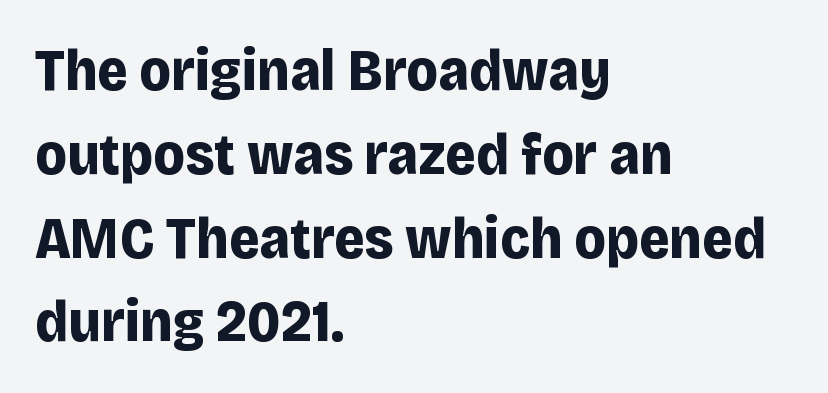
{"serif": "no", "italic": "no", "bold": "yes", "weight": "bold", "width": "normal", "stroke_contrast": "low", "x_height": "large", "monospaced": "no", "underline": "no", "align": "left", "line_spacing": "normal", "line_spacing_ratio": 1.42, "letter_spacing": "normal", "letter_spacing_em": 0.0, "glyph_px": 59}
